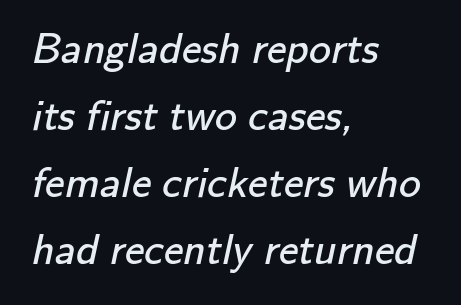
The image shows 44 px regular-weight sans-serif type; set left-aligned, normal line spacing (1.52x), normal letter spacing, not underlined; low stroke contrast and a small x-height.
